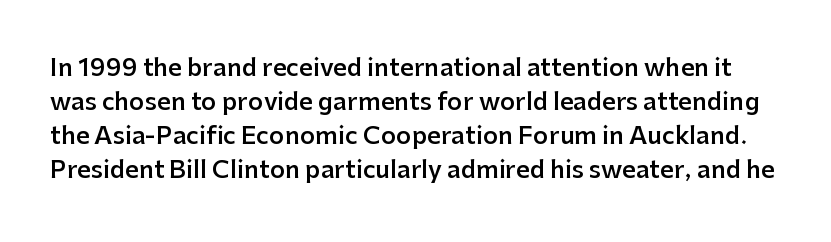
The image shows 24 px text type, upright; set normal line spacing (1.42x), normal letter spacing, not underlined.
